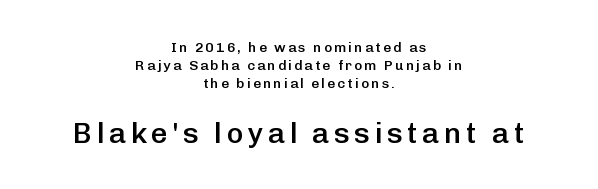
Q: Is the text bold? A: Semi-bold.
Q: Is the text italic (slanted)? A: No, it is upright.
Q: Is the typeface a serif or a sans-serif typeface? A: Sans-serif.
Q: Is the text underlined? A: No.
Q: How is the paragraph aligned? A: Centered.
Q: Is the spacing between lines tight, normal or loose? A: Normal.
Q: Which block of text is set in a larger size, the first (top) or the second (bottom)? A: The second (bottom) one.
Q: Width (condensed, normal, or wide)? A: Normal.
Q: Stroke contrast? A: Low.
Q: x-height? A: Medium.
Q: Monospaced? A: No.
